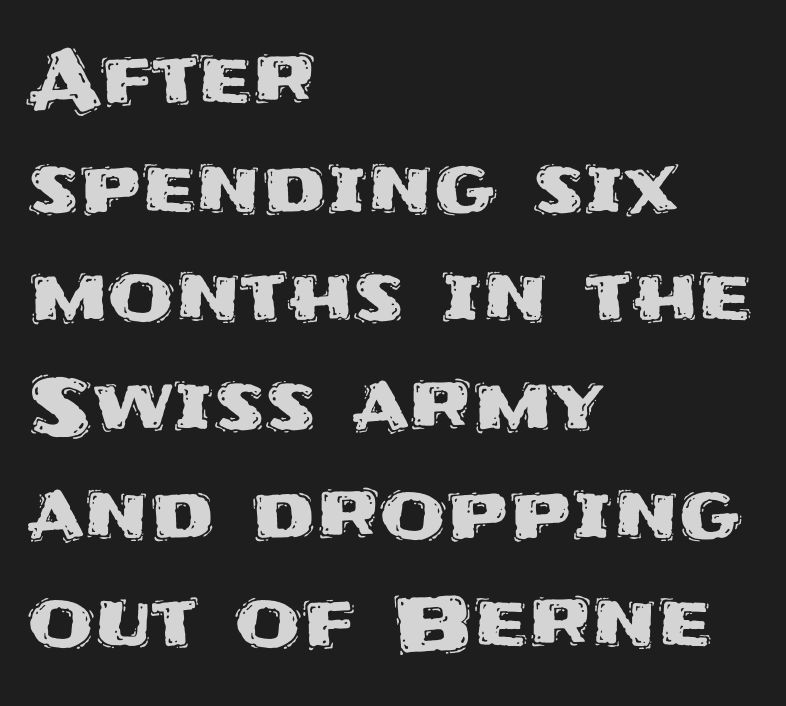
{"serif": "no", "italic": "no", "width": "normal", "stroke_contrast": "medium", "x_height": "large", "monospaced": "no", "underline": "no", "align": "left", "line_spacing": "normal", "line_spacing_ratio": 1.43, "letter_spacing": "normal", "letter_spacing_em": 0.0, "glyph_px": 76}
